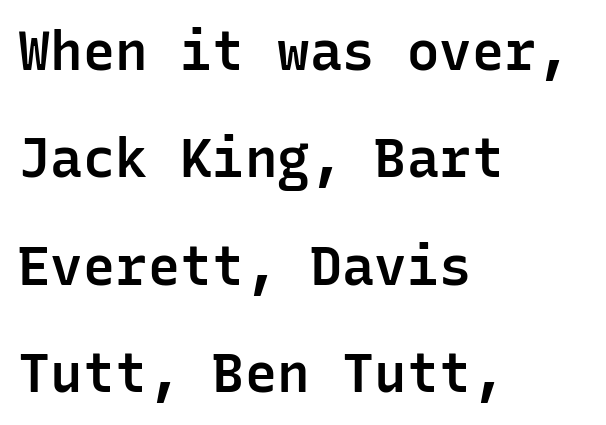
Students, observe: this is what heavily led, spacious text looks like. No word sits above an underline. Here the designer chose a console-style face with uniform glyph widths. The letters sit at their default tracking, neither squeezed nor spread.
